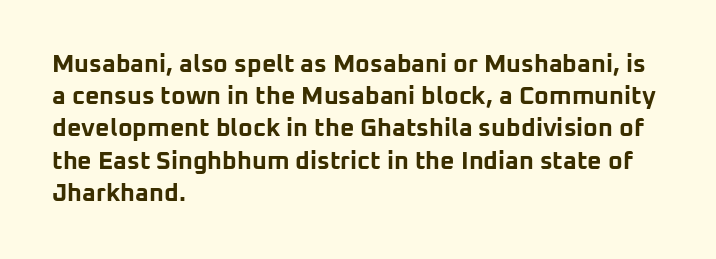
The lines sit at an ordinary, default distance from one another. Italic? Not at all — the glyphs are vertical. This rendering leaves character spacing at its baseline value. A student would call this left alignment; a typographer would say flush left, rag right.
